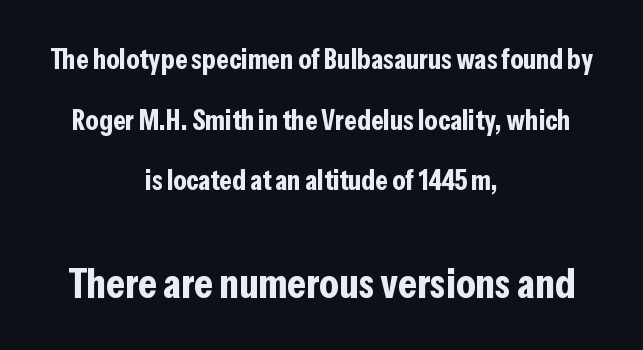
Nope, not italic — everything's standing straight. A typesetter would call this proportional, since set widths differ per character. Where is the straight margin? There isn't one; the lines are centered. The glyphs have the mass of a bold cut. This layout puts the modest block above and the oversized block below.
